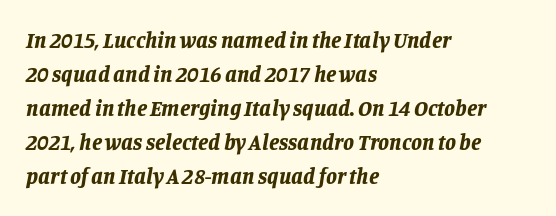
Q: Is the text bold? A: Yes.
Q: Is the text italic (slanted)? A: Yes, it leans right by about 11 degrees.
Q: Is the text underlined? A: No.
Q: How is the paragraph aligned? A: Left-aligned.
Q: Is the spacing between letters normal or unusually wide? A: Normal.
Q: Is the spacing between lines tight, normal or loose? A: Normal.
